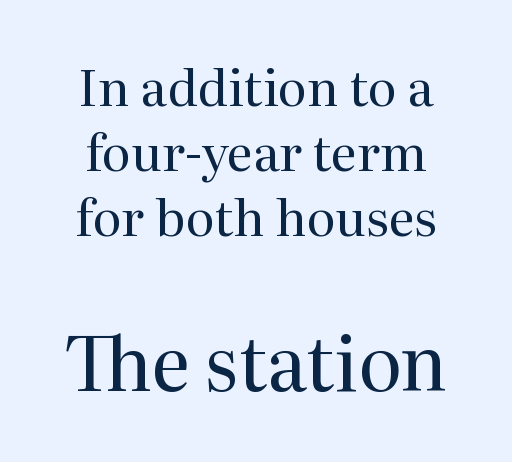
Q: Is the text bold? A: No.
Q: Is the text italic (slanted)? A: No, it is upright.
Q: Is the typeface a serif or a sans-serif typeface? A: Serif.
Q: Is the text underlined? A: No.
Q: Is the spacing between letters normal or unusually wide? A: Normal.
Q: Is the spacing between lines tight, normal or loose? A: Normal.
Q: Which block of text is set in a larger size, the first (top) or the second (bottom)? A: The second (bottom) one.
Q: Width (condensed, normal, or wide)? A: Normal.
Q: Stroke contrast? A: Medium.
Q: x-height? A: Medium.
Q: Monospaced? A: No.
